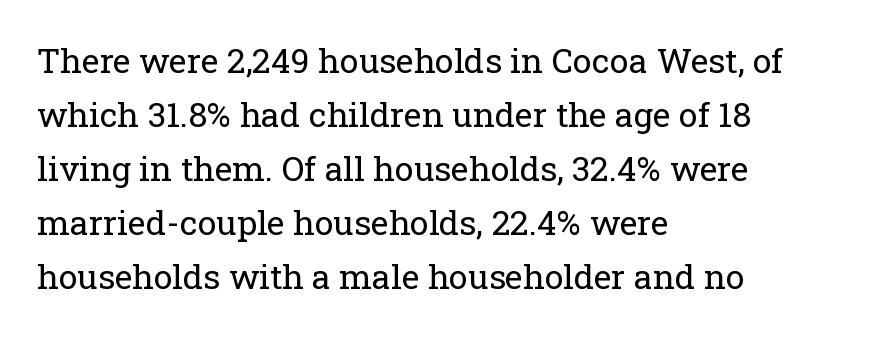
Compared with a typical body face, this is equally light or lighter still. Horizontal alignment here is leftward, the default for most running prose. Caption: standard tracking, unaltered. Notice how descenders clear the ascenders below comfortably — that's standard leading.
